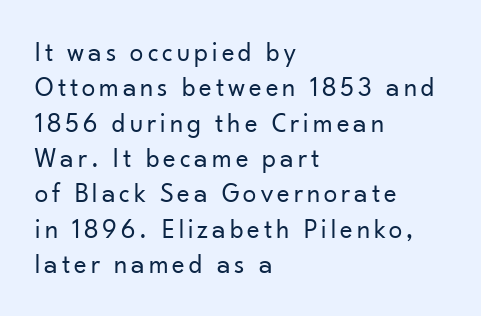
The image shows 27 px text type, upright; set left-aligned, normal line spacing (1.31x), not underlined.
